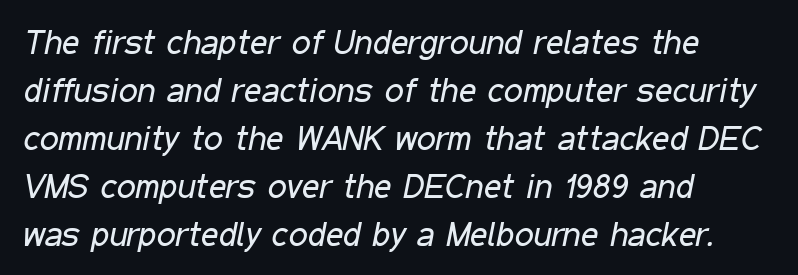
Interline gaps are of average width in this sample. Character widths vary here, with narrow letters taking less room than wide ones. Default kerning and tracking; the words read as compact shapes. The typography opts for an oblique posture over an upright one. Rule under the text: the space is simply empty. The weight would be labelled regular, book, light, or lighter still.
